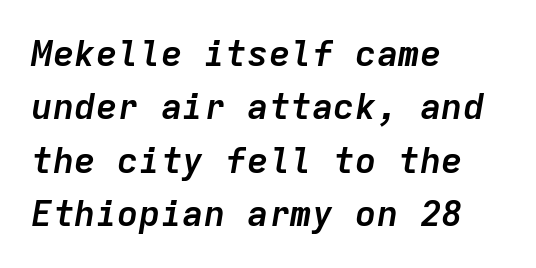
Leftover space on each line is placed entirely after the last word. Is there much room between lines? A standard amount, neither cramped nor airy. An italicized treatment has been applied to the whole sample. This sample uses plain, unmodified letter spacing. Letters rest on an invisible, unmarked baseline. Compared with an ordinary text face, these strokes are far heavier — a full bold.
